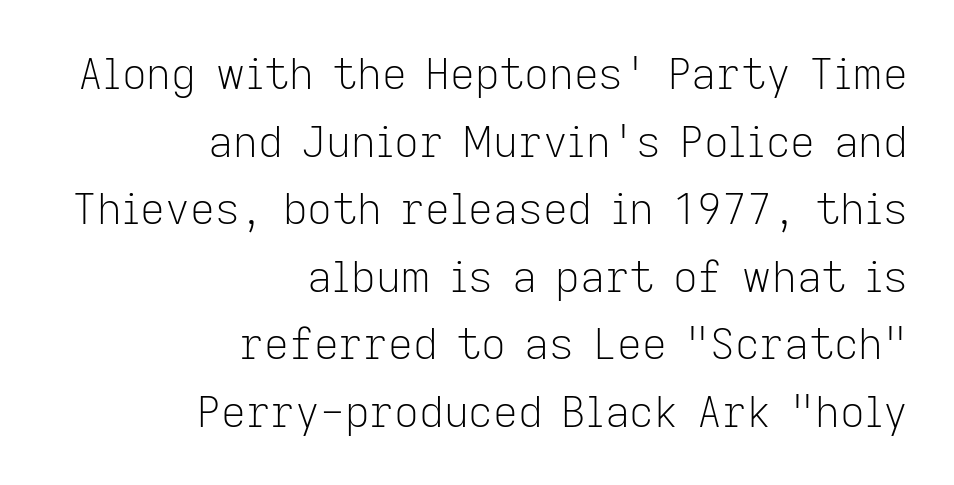
Right-aligned paragraph, ragged on the left. Ascenders rise straight up at ninety degrees. The typeface has the unassuming heft of standard copy or less. Rows of type keep a routine distance in the vertical direction. Students, note that the glyphs here touch the page at normal intervals. Classification — sans serif.
